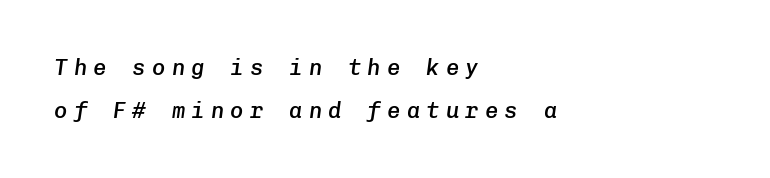
{"italic": "yes", "lean": "right", "slant_degrees": 8, "bold": "semi", "underline": "no", "align": "left", "line_spacing": "loose", "line_spacing_ratio": 1.94, "letter_spacing": "wide", "letter_spacing_em": 0.29, "glyph_px": 22}
